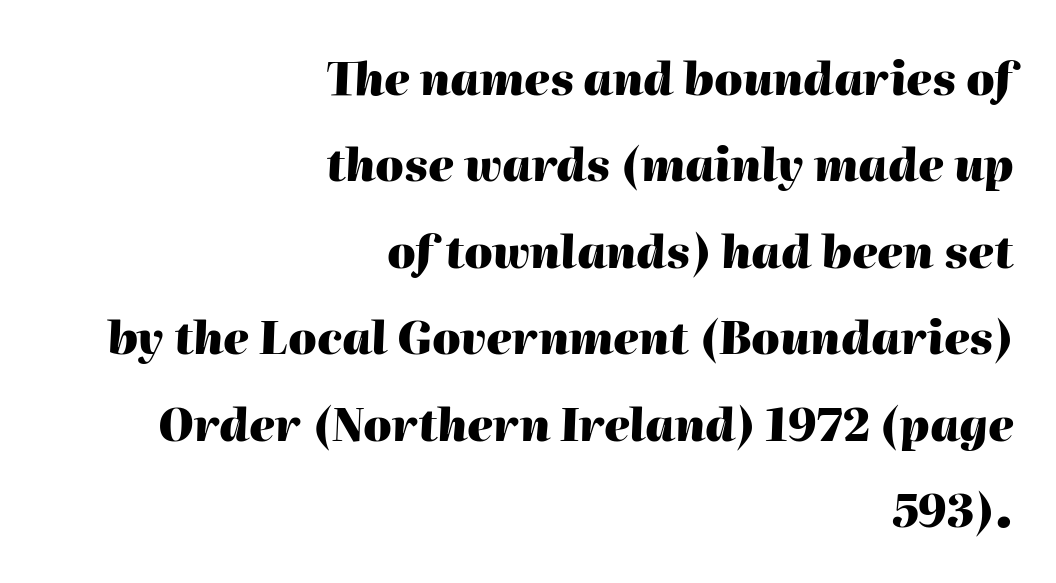
The gaps between neighbouring characters are ordinary and unremarkable. Character widths vary here, with narrow letters taking less room than wide ones. It's the slanting kind of type. The rendering anchors every line to the right-hand side.
